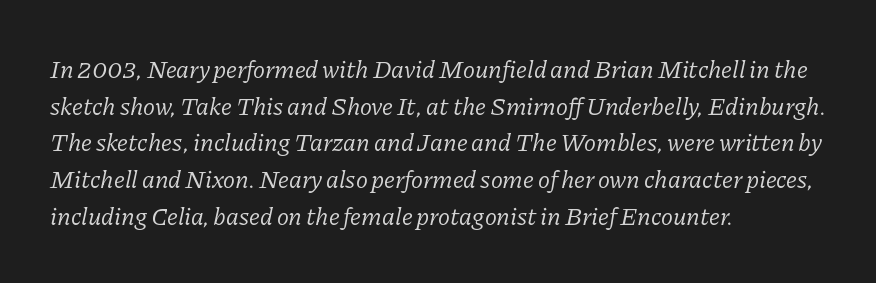
Q: Is the text bold? A: No.
Q: Is the text italic (slanted)? A: Yes, it leans right by about 11 degrees.
Q: Is the text underlined? A: No.
Q: How is the paragraph aligned? A: Left-aligned.
Q: Is the spacing between letters normal or unusually wide? A: Normal.
Q: Is the spacing between lines tight, normal or loose? A: Normal.
